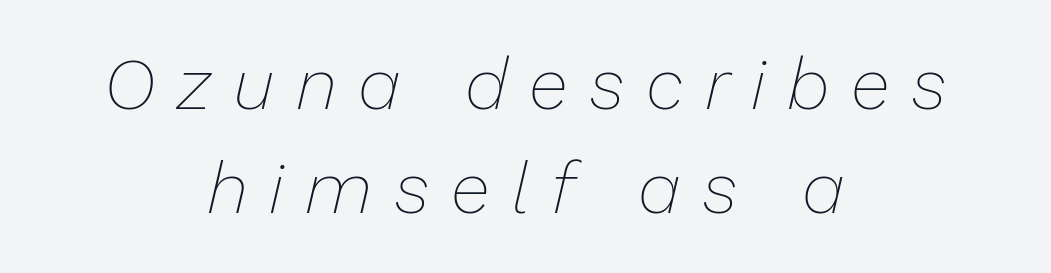
Caption: face not bold, strokes unweighted. Character widths vary here, with narrow letters taking less room than wide ones. In terms of posture, this sample is oblique. The baseline area is clear. The rows are spaced the way most documents space them.
